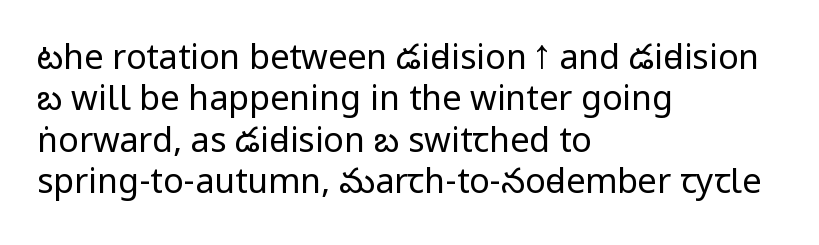
Standard letterfit; no display-style spreading of the glyphs. A typesetter would call this proportional, since set widths differ per character. This sample uses a sans-serif face. Typeset ragged right — the left edge is the straight one. Letters have the restrained weight of plain body copy at most.
